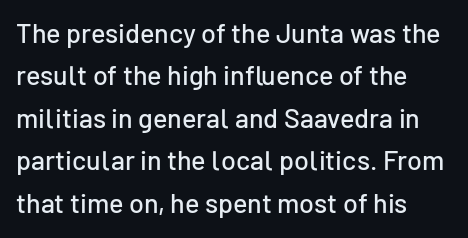
Successive baselines arrive at the customary interval. Tall strokes in this sample are plumb rather than angled. Where is the straight margin? On the left. Lines of text with bare space underneath. Each word holds together tightly as a unit, with standard inter-letter gaps.
